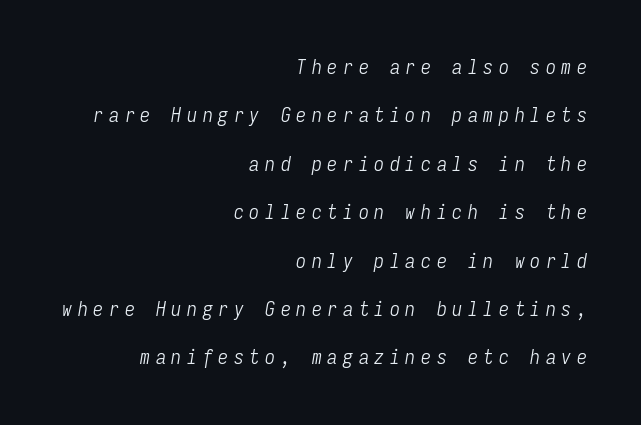
Does the lettering tilt? It does — this is italic. Every row of glyphs terminates at an identical x-position on the right. Regarding leading, the lines here are spaced well apart. Decoration check: the copy has no underline. Stem width sits at or under what a default text font uses. This rendering widens character spacing well past its baseline value.
